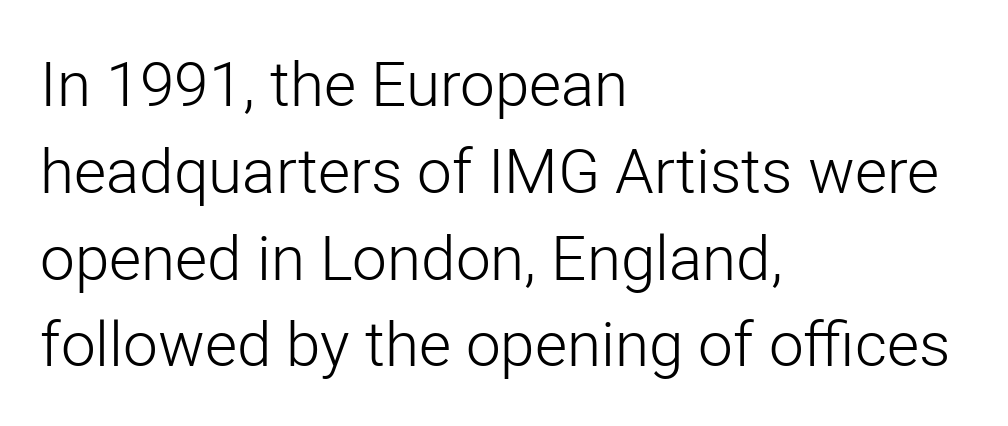
{"serif": "no", "italic": "no", "bold": "no", "weight": "light", "width": "normal", "stroke_contrast": "low", "x_height": "medium", "monospaced": "no", "underline": "no", "align": "left", "line_spacing": "normal", "line_spacing_ratio": 1.4, "letter_spacing": "normal", "letter_spacing_em": 0.0, "glyph_px": 62}
